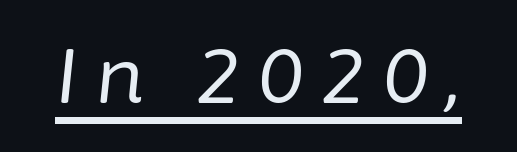
{"italic": "yes", "lean": "right", "slant_degrees": 6, "bold": "no", "weight": "regular", "width": "normal", "stroke_contrast": "low", "x_height": "medium", "monospaced": "no", "underline": "yes", "letter_spacing": "wide", "letter_spacing_em": 0.22, "glyph_px": 77}
